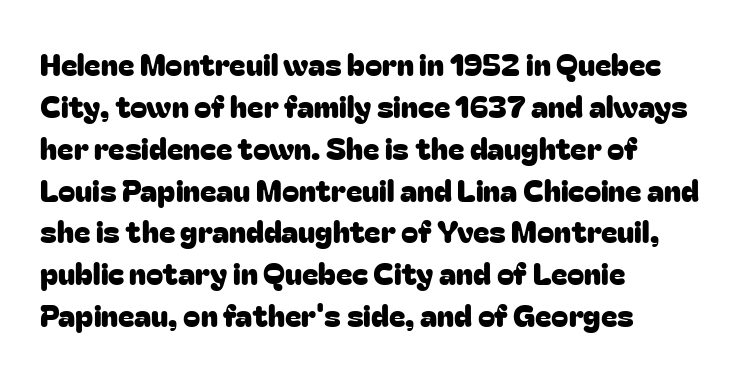
{"serif": "no", "italic": "no", "width": "normal", "stroke_contrast": "low", "x_height": "medium", "monospaced": "no", "underline": "no", "align": "left", "line_spacing": "normal", "line_spacing_ratio": 1.35, "letter_spacing": "normal", "letter_spacing_em": 0.0, "glyph_px": 31}
